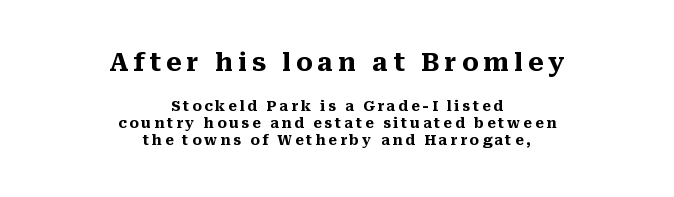
Q: Is the text bold? A: Yes.
Q: Is the text italic (slanted)? A: No, it is upright.
Q: Is the text underlined? A: No.
Q: How is the paragraph aligned? A: Centered.
Q: Is the spacing between letters normal or unusually wide? A: Unusually wide.
Q: Which block of text is set in a larger size, the first (top) or the second (bottom)? A: The first (top) one.
